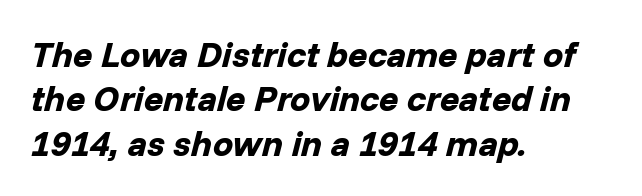
{"italic": "yes", "lean": "right", "slant_degrees": 14, "bold": "yes", "weight": "bold", "width": "normal", "stroke_contrast": "low", "x_height": "medium", "monospaced": "no", "underline": "no", "align": "left", "line_spacing_ratio": 1.23, "letter_spacing": "normal", "letter_spacing_em": 0.0, "glyph_px": 36}
